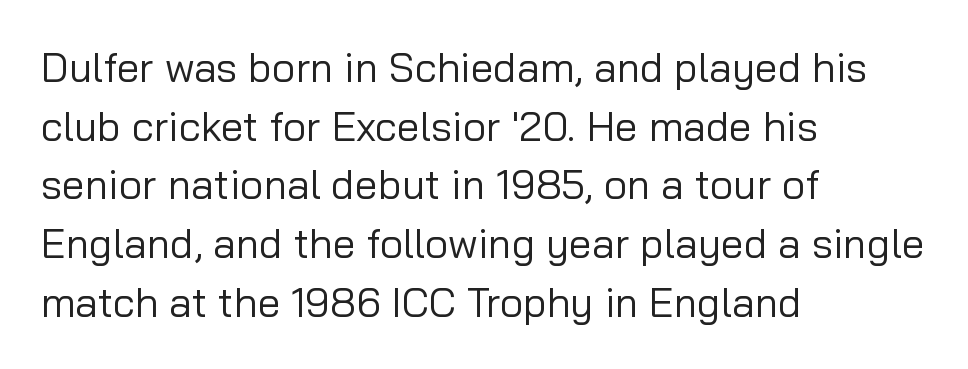
Q: Is the text bold? A: No.
Q: Is the text italic (slanted)? A: No, it is upright.
Q: Is the typeface a serif or a sans-serif typeface? A: Sans-serif.
Q: Is the text underlined? A: No.
Q: How is the paragraph aligned? A: Left-aligned.
Q: Is the spacing between letters normal or unusually wide? A: Normal.
Q: Is the spacing between lines tight, normal or loose? A: Normal.
Q: Width (condensed, normal, or wide)? A: Normal.
Q: Stroke contrast? A: Low.
Q: x-height? A: Medium.
Q: Monospaced? A: No.
